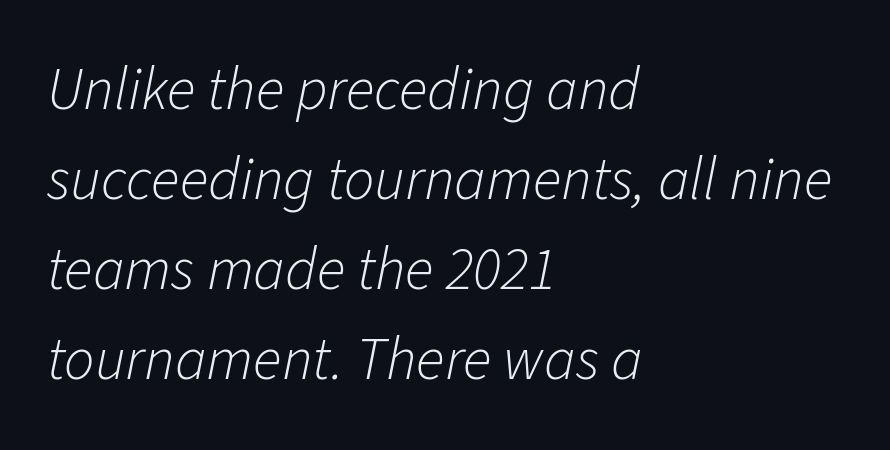
Q: Is the text bold? A: No.
Q: Is the text italic (slanted)? A: Yes, it leans right by about 11 degrees.
Q: Is the text underlined? A: No.
Q: How is the paragraph aligned? A: Left-aligned.
Q: Is the spacing between letters normal or unusually wide? A: Normal.
Q: Is the spacing between lines tight, normal or loose? A: Normal.
Q: Width (condensed, normal, or wide)? A: Normal.
Q: Stroke contrast? A: Low.
Q: x-height? A: Medium.
Q: Monospaced? A: No.
